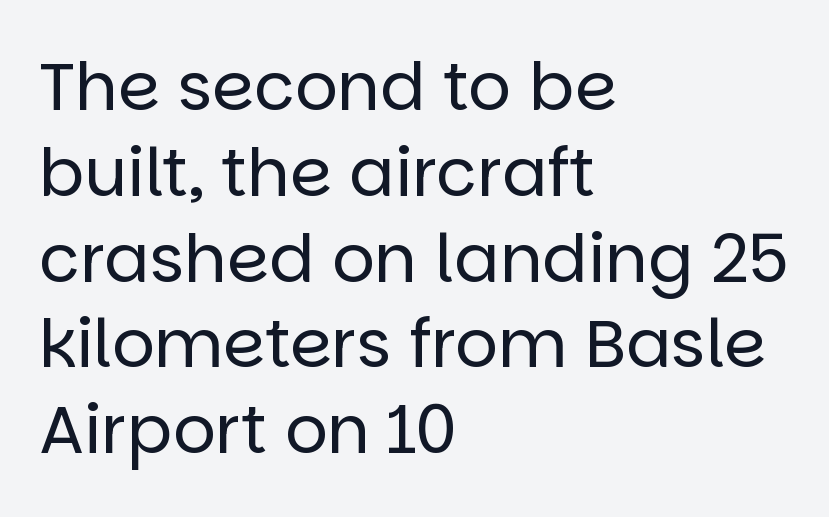
The image shows 67 px regular-weight sans-serif type, upright; set left-aligned, normal line spacing (1.28x), normal letter spacing, not underlined; low stroke contrast and a large x-height.
